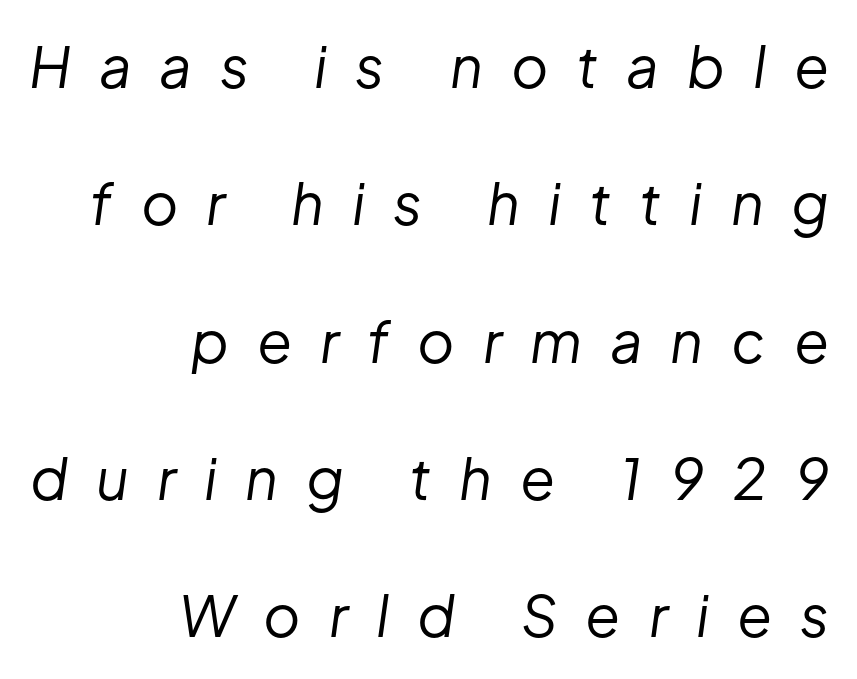
{"italic": "yes", "lean": "right", "slant_degrees": 8, "bold": "no", "weight": "regular", "width": "normal", "stroke_contrast": "low", "x_height": "medium", "monospaced": "no", "underline": "no", "align": "right", "line_spacing": "loose", "line_spacing_ratio": 2.41, "letter_spacing": "wide", "letter_spacing_em": 0.49, "glyph_px": 57}
